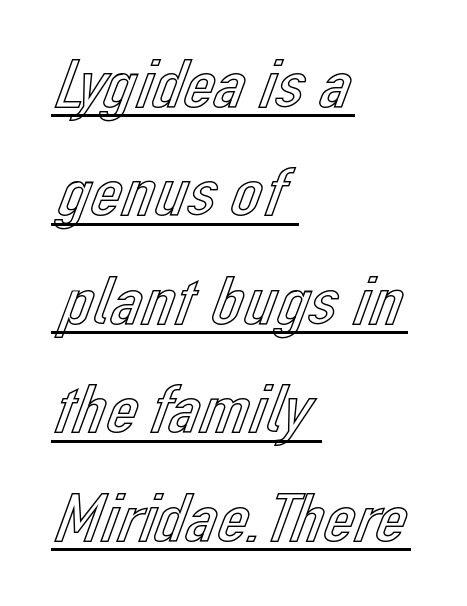
Q: Is the text italic (slanted)? A: Yes.
Q: Is the text underlined? A: Yes.
Q: How is the paragraph aligned? A: Left-aligned.
Q: Is the spacing between letters normal or unusually wide? A: Normal.
Q: Is the spacing between lines tight, normal or loose? A: Normal.
Q: Width (condensed, normal, or wide)? A: Normal.
Q: x-height? A: Medium.
Q: Monospaced? A: No.
